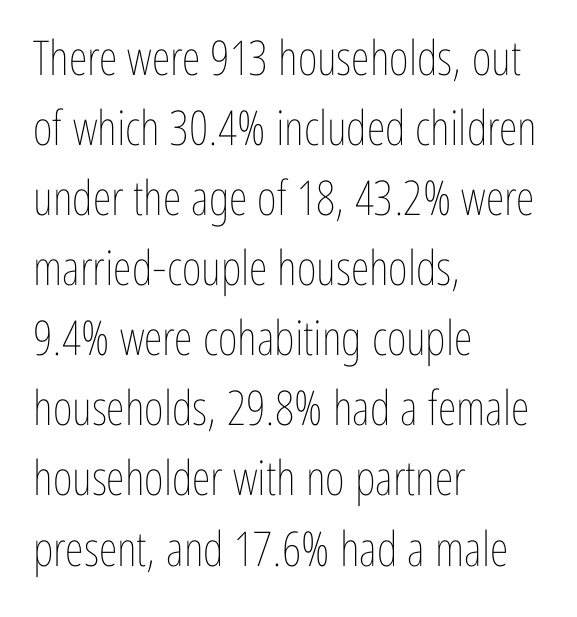
{"italic": "no", "bold": "no", "weight": "thin", "width": "condensed", "stroke_contrast": "low", "x_height": "medium", "monospaced": "no", "underline": "no", "align": "left", "line_spacing": "normal", "line_spacing_ratio": 1.46, "letter_spacing": "normal", "letter_spacing_em": 0.0, "glyph_px": 48}
